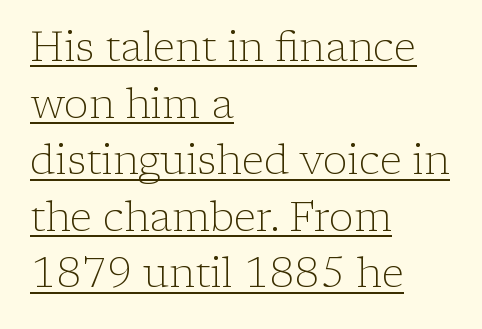
{"serif": "yes", "italic": "no", "bold": "no", "weight": "light", "width": "normal", "stroke_contrast": "low", "x_height": "medium", "monospaced": "no", "underline": "yes", "align": "left", "line_spacing": "normal", "line_spacing_ratio": 1.38, "letter_spacing": "normal", "letter_spacing_em": 0.0, "glyph_px": 41}
